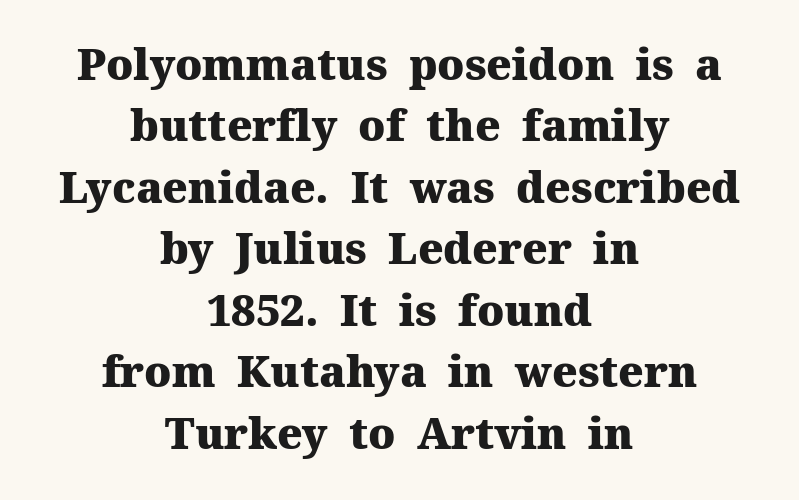
Q: Is the text bold? A: Yes.
Q: Is the text italic (slanted)? A: No, it is upright.
Q: Is the typeface a serif or a sans-serif typeface? A: Serif.
Q: Is the text underlined? A: No.
Q: How is the paragraph aligned? A: Centered.
Q: Is the spacing between letters normal or unusually wide? A: Normal.
Q: Is the spacing between lines tight, normal or loose? A: Normal.
Q: Width (condensed, normal, or wide)? A: Normal.
Q: Stroke contrast? A: Medium.
Q: x-height? A: Medium.
Q: Monospaced? A: No.
